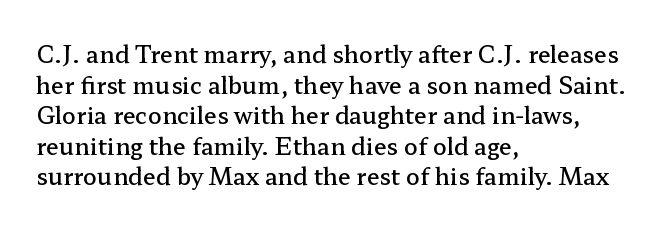
The image shows 23 px text type, upright; set left-aligned, normal line spacing (1.33x), normal letter spacing, not underlined.
